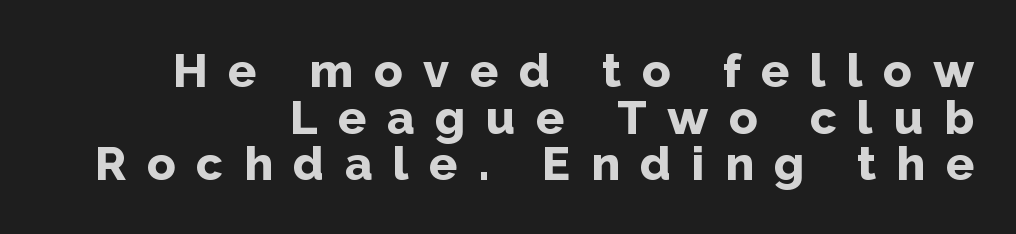
Q: Is the text bold? A: Yes.
Q: Is the text italic (slanted)? A: No, it is upright.
Q: Is the typeface a serif or a sans-serif typeface? A: Sans-serif.
Q: Is the text underlined? A: No.
Q: How is the paragraph aligned? A: Right-aligned.
Q: Is the spacing between letters normal or unusually wide? A: Unusually wide.
Q: Is the spacing between lines tight, normal or loose? A: Tight.
Q: Width (condensed, normal, or wide)? A: Normal.
Q: Stroke contrast? A: Low.
Q: x-height? A: Medium.
Q: Monospaced? A: No.
